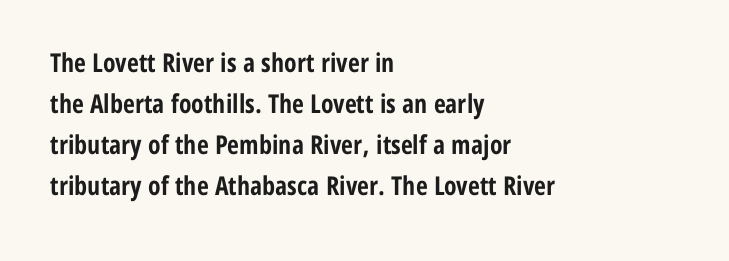
Standard letterfit; no display-style spreading of the glyphs. Compared with typical paragraphs, the rows here are spaced about the same. A bare baseline throughout the passage. Every stem runs plumb, perpendicular to the baseline. The typesetter chose a ragged-right arrangement here. The font is running at its bold setting.
